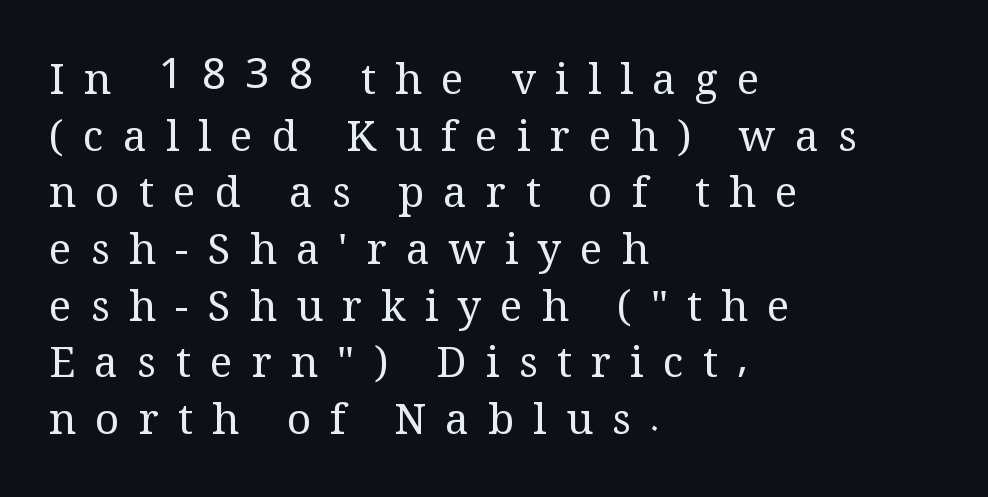
Q: Is the text bold? A: No.
Q: Is the text italic (slanted)? A: No, it is upright.
Q: Is the typeface a serif or a sans-serif typeface? A: Serif.
Q: Is the text underlined? A: No.
Q: How is the paragraph aligned? A: Left-aligned.
Q: Is the spacing between letters normal or unusually wide? A: Unusually wide.
Q: Is the spacing between lines tight, normal or loose? A: Normal.
Q: Width (condensed, normal, or wide)? A: Normal.
Q: Stroke contrast? A: Medium.
Q: x-height? A: Medium.
Q: Monospaced? A: No.
